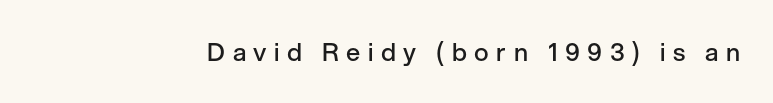
The image shows 25 px text type, upright; set unusually wide letter spacing (+0.3 em), not underlined.
